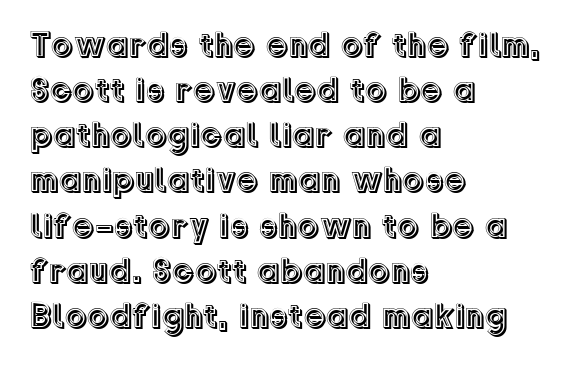
Evenly set lines give the paragraph a standard silhouette. Left-aligned paragraph, ragged on the right. A typesetter would mark this as roman, not italic. Only glyphs here, with clear space below each row.
